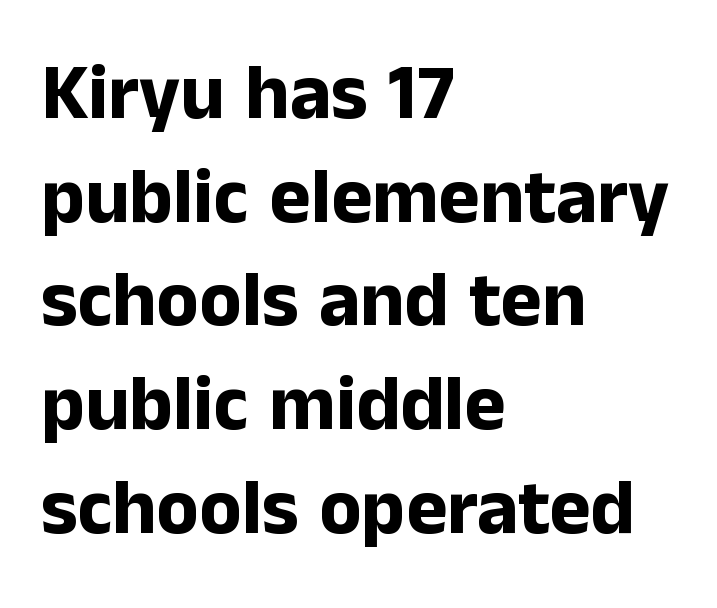
The rendering anchors every line to the left-hand side. No feet cap the strokes, marking this as sans-serif type. The passage shown is typed in a proportional face where columns would drift. Horizontal bands of white between lines are of average thickness.
